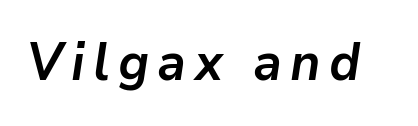
{"italic": "yes", "lean": "right", "slant_degrees": 9, "bold": "yes", "weight": "semibold", "width": "normal", "stroke_contrast": "low", "x_height": "medium", "monospaced": "no", "underline": "no", "glyph_px": 52}
